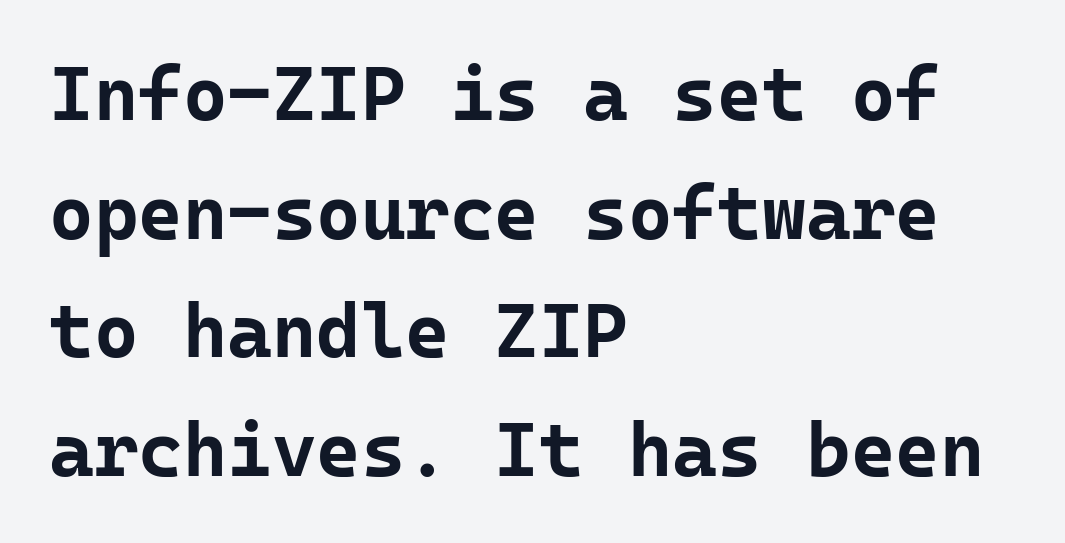
The image shows 76 px bold sans-serif type, upright, monospaced; set left-aligned, normal line spacing (1.56x), normal letter spacing, not underlined; low stroke contrast and a medium x-height.
